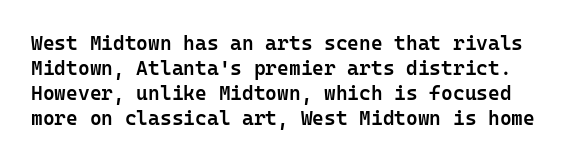
Q: Is the text bold? A: Semi-bold.
Q: Is the text italic (slanted)? A: No, it is upright.
Q: Is the text underlined? A: No.
Q: Is the spacing between letters normal or unusually wide? A: Normal.
Q: Is the spacing between lines tight, normal or loose? A: Normal.
